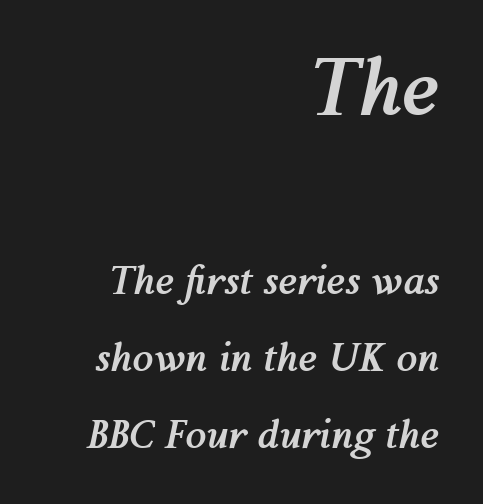
Q: Is the text bold? A: Yes.
Q: Is the text italic (slanted)? A: Yes, it leans right by about 12 degrees.
Q: Is the text underlined? A: No.
Q: How is the paragraph aligned? A: Right-aligned.
Q: Is the spacing between letters normal or unusually wide? A: Normal.
Q: Is the spacing between lines tight, normal or loose? A: Loose.
Q: Which block of text is set in a larger size, the first (top) or the second (bottom)? A: The first (top) one.
Q: Width (condensed, normal, or wide)? A: Normal.
Q: Stroke contrast? A: Medium.
Q: x-height? A: Medium.
Q: Monospaced? A: No.
